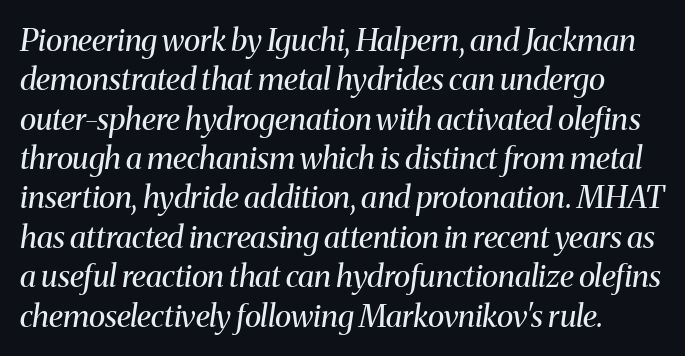
{"serif": "yes", "italic": "yes", "lean": "right", "slant_degrees": 8, "bold": "no", "weight": "regular", "width": "normal", "stroke_contrast": "medium", "x_height": "medium", "monospaced": "no", "underline": "no", "line_spacing": "normal", "line_spacing_ratio": 1.27, "letter_spacing": "normal", "letter_spacing_em": 0.0, "glyph_px": 31}
